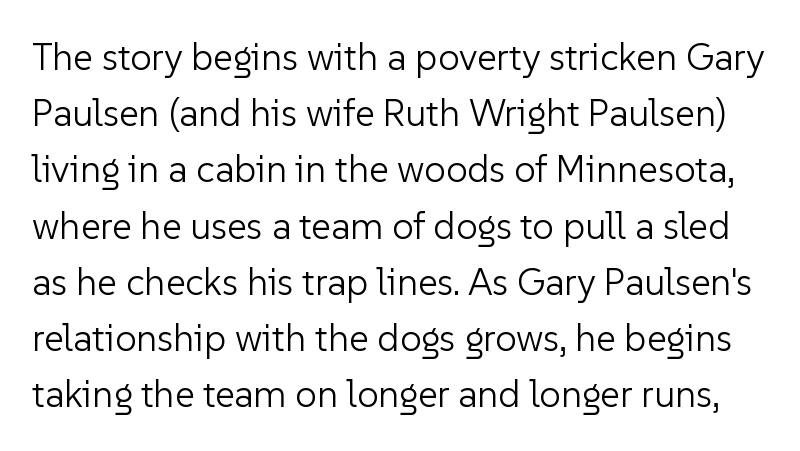
{"serif": "no", "italic": "no", "bold": "no", "weight": "light", "width": "normal", "stroke_contrast": "low", "x_height": "medium", "monospaced": "no", "underline": "no", "line_spacing": "normal", "line_spacing_ratio": 1.48, "letter_spacing": "normal", "letter_spacing_em": 0.0, "glyph_px": 38}
